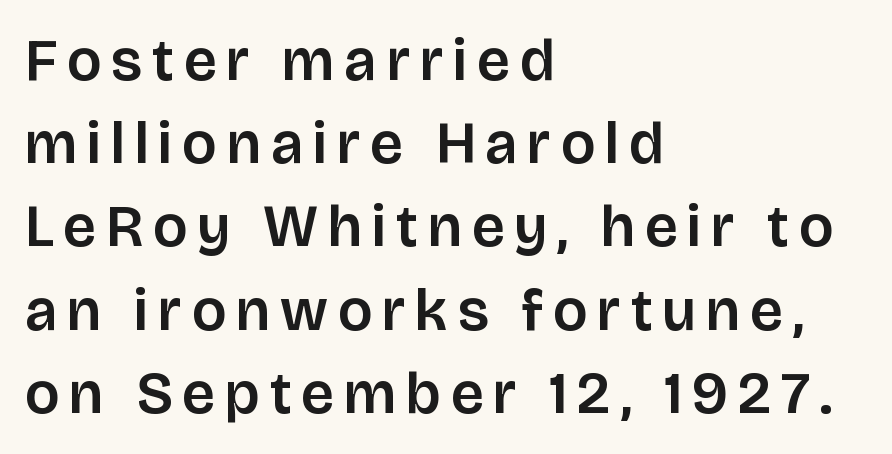
The image shows 59 px sans-serif type, upright; set left-aligned, normal line spacing (1.41x), not underlined; low stroke contrast and a large x-height.
